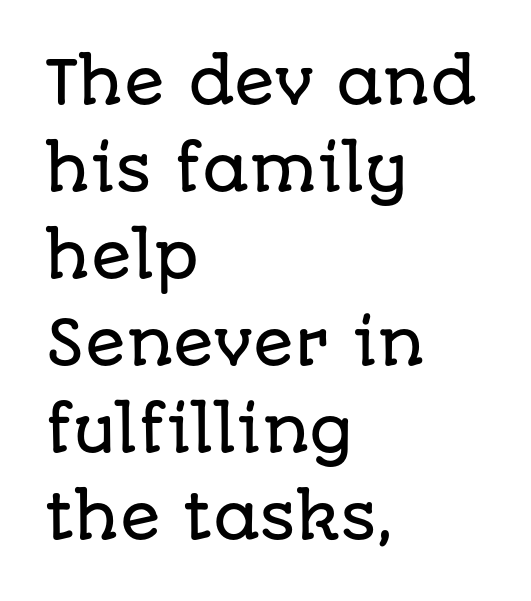
{"serif": "no", "italic": "no", "width": "normal", "stroke_contrast": "low", "x_height": "large", "monospaced": "no", "underline": "no", "align": "left", "line_spacing": "normal", "line_spacing_ratio": 1.45, "letter_spacing": "normal", "letter_spacing_em": 0.0, "glyph_px": 60}
